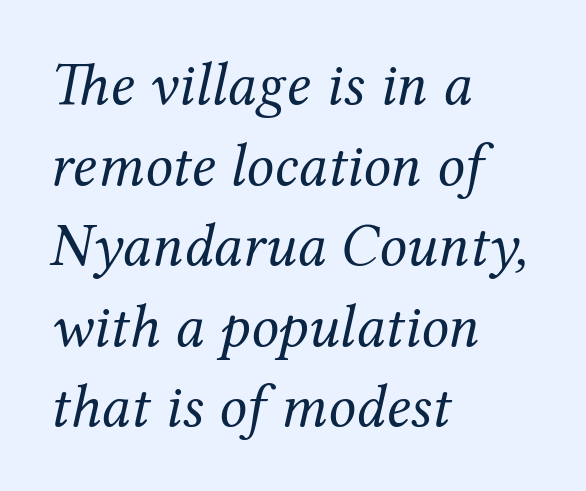
The image shows 61 px regular-weight serif type, italic (leaning right); set left-aligned, normal line spacing (1.32x), normal letter spacing, not underlined; medium stroke contrast and a medium x-height.
